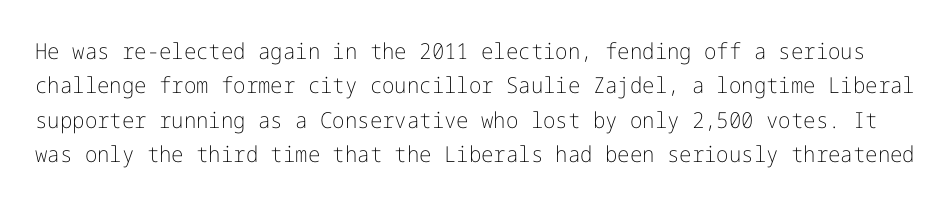
The image shows 22 px text type, upright; set normal line spacing (1.56x), normal letter spacing, not underlined.
